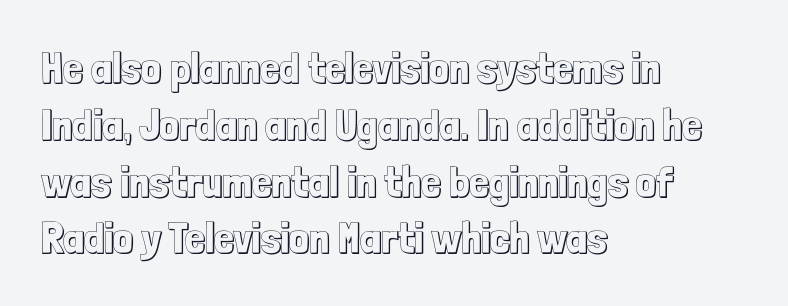
No word sits above an underline. Leading matches the norm, producing a regular column. Between one letter and the next there's only the usual sliver of space. The axis of the letterforms is exactly vertical. These lines are set flush left with a ragged right edge. Think of a printed novel: that variable character pitch is what you see here.
